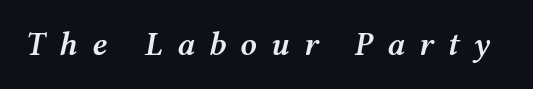
{"italic": "yes", "lean": "right", "slant_degrees": 12, "bold": "semi", "weight": "semibold", "width": "wide", "stroke_contrast": "medium", "x_height": "medium", "monospaced": "no", "underline": "no", "letter_spacing": "wide", "letter_spacing_em": 0.43, "glyph_px": 33}
